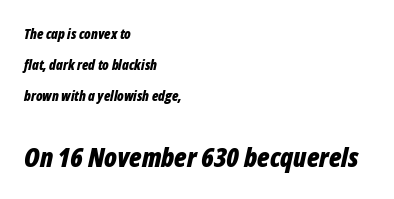
The image shows 27 px bold type, italic (leaning right); set left-aligned, loose line spacing (2.2x), normal letter spacing, not underlined; the second (bottom) block is 1.93x larger.
